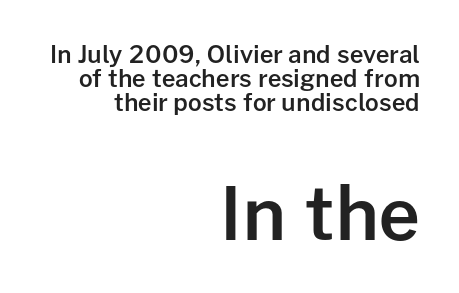
The image shows 73 px semibold sans-serif type, upright; set right-aligned, tight line spacing (1.0x), normal letter spacing, not underlined; the second (bottom) block is 3.04x larger; low stroke contrast and a medium x-height.
